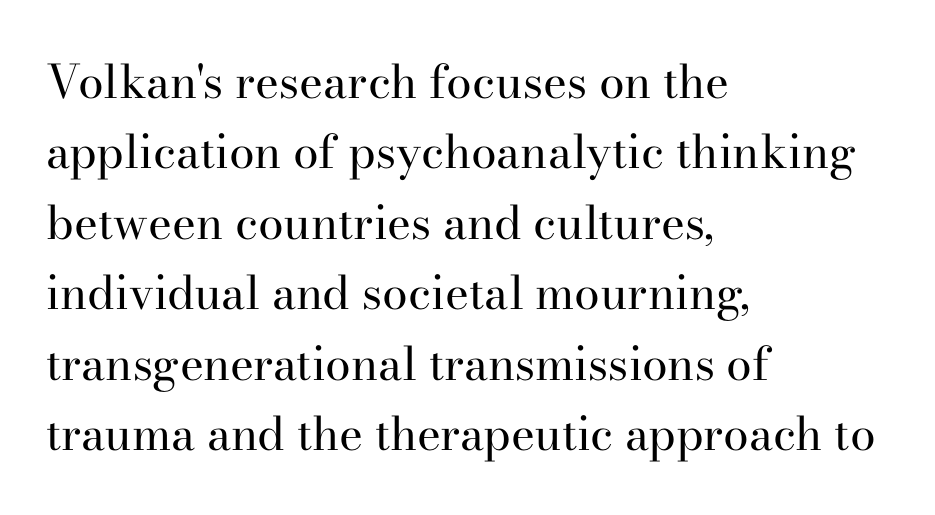
The image shows 46 px regular-weight serif type, upright; set left-aligned, normal line spacing (1.53x), normal letter spacing, not underlined; high stroke contrast and a small x-height.
